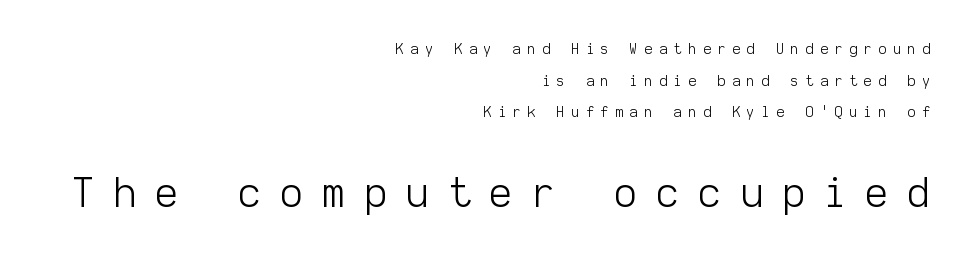
In terms of posture, this sample is upright. All the whitespace from short lines collects on the left. Think of a typewriter: that constant character pitch is what you see here. To sum up the face: it is a sans, with no serifs. Widely set lines give the paragraph a tall, airy silhouette. The weight would be labelled regular, book, light, or lighter still.
